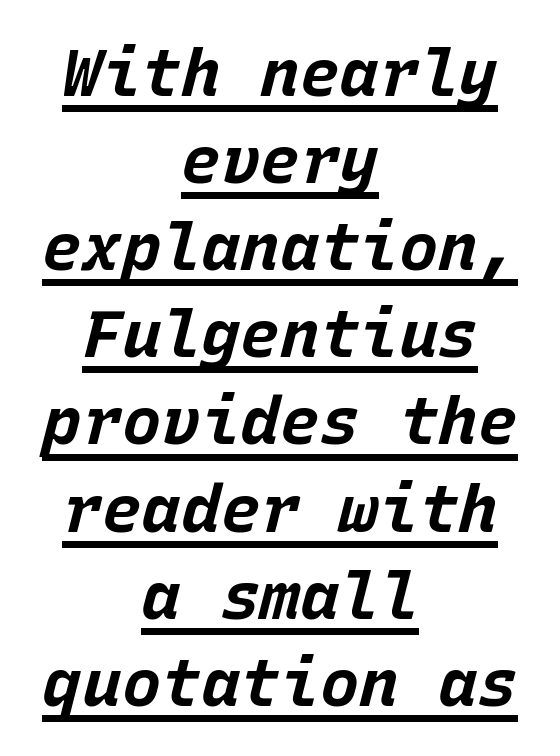
Q: Is the text bold? A: Yes.
Q: Is the text italic (slanted)? A: Yes, it leans right by about 15 degrees.
Q: Is the text underlined? A: Yes.
Q: How is the paragraph aligned? A: Centered.
Q: Is the spacing between letters normal or unusually wide? A: Normal.
Q: Is the spacing between lines tight, normal or loose? A: Normal.
Q: Width (condensed, normal, or wide)? A: Normal.
Q: Stroke contrast? A: Low.
Q: x-height? A: Large.
Q: Monospaced? A: Yes.
